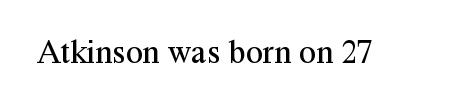
Q: Is the text bold? A: No.
Q: Is the text italic (slanted)? A: No, it is upright.
Q: Is the typeface a serif or a sans-serif typeface? A: Serif.
Q: Is the text underlined? A: No.
Q: Is the spacing between letters normal or unusually wide? A: Normal.
Q: Width (condensed, normal, or wide)? A: Normal.
Q: Stroke contrast? A: Medium.
Q: x-height? A: Medium.
Q: Monospaced? A: No.
